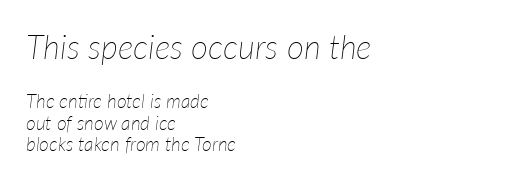
The image shows 33 px thin type, italic (leaning right); set left-aligned, tight line spacing (1.12x), normal letter spacing, not underlined; the first (top) block is 1.74x larger; low stroke contrast and a medium x-height.
